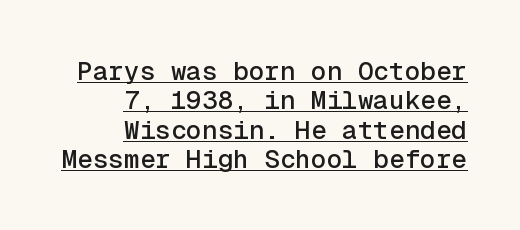
{"italic": "no", "underline": "yes", "align": "right", "line_spacing": "tight", "line_spacing_ratio": 1.13, "letter_spacing": "normal", "letter_spacing_em": 0.0, "glyph_px": 26}
